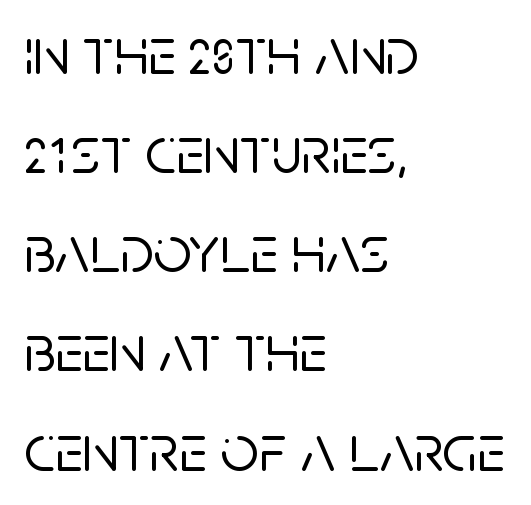
The image shows 67 px sans-serif type, upright; set left-aligned, normal line spacing (1.48x), normal letter spacing, not underlined; low stroke contrast and a large x-height.
